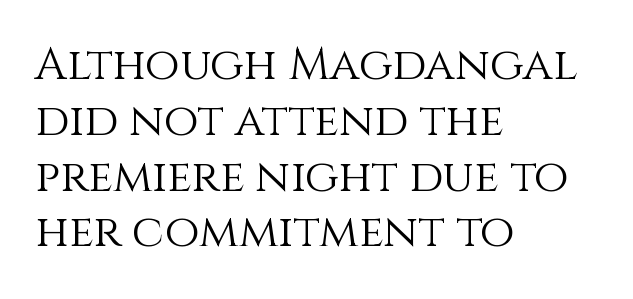
The image shows 45 px light type, upright; set left-aligned, line spacing 1.24x, normal letter spacing, not underlined; medium stroke contrast and a large x-height.
